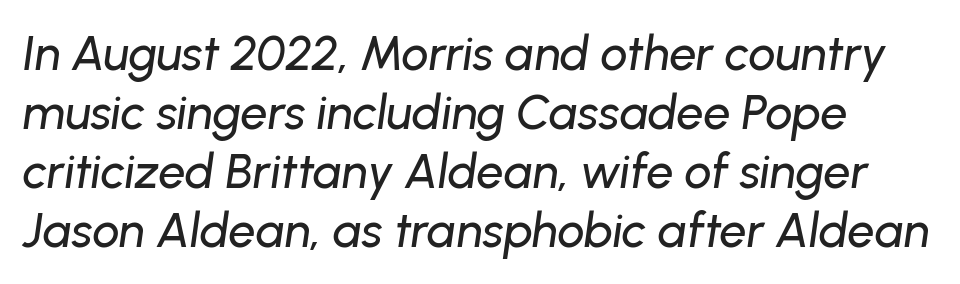
{"italic": "yes", "lean": "right", "slant_degrees": 8, "width": "normal", "stroke_contrast": "low", "x_height": "medium", "monospaced": "no", "underline": "no", "line_spacing_ratio": 1.23, "letter_spacing": "normal", "letter_spacing_em": 0.0, "glyph_px": 48}
